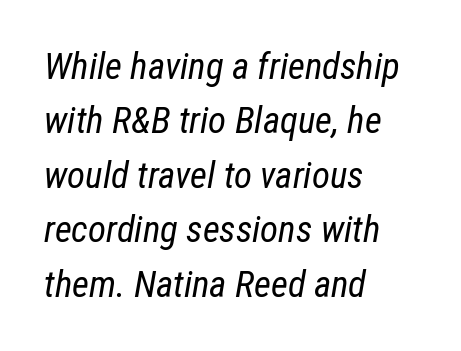
The rendering uses a moderate line-height, typical for paragraphs. The axis of the letterforms is tilted away from vertical. The letters sit at their default tracking, neither squeezed nor spread. Any mark beneath the type? The region is blank. Layout note: lines flush left.
